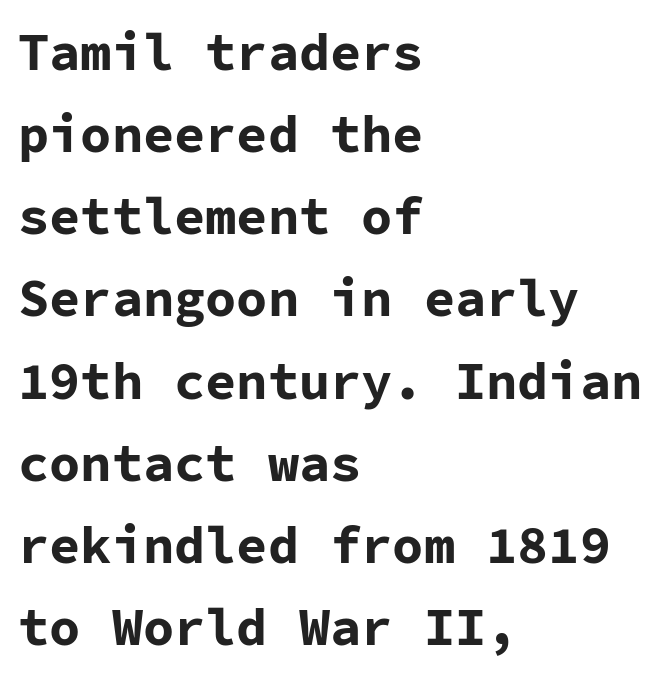
The image shows 52 px bold sans-serif type, upright, monospaced; set left-aligned, normal line spacing (1.58x), normal letter spacing, not underlined; low stroke contrast and a medium x-height.
